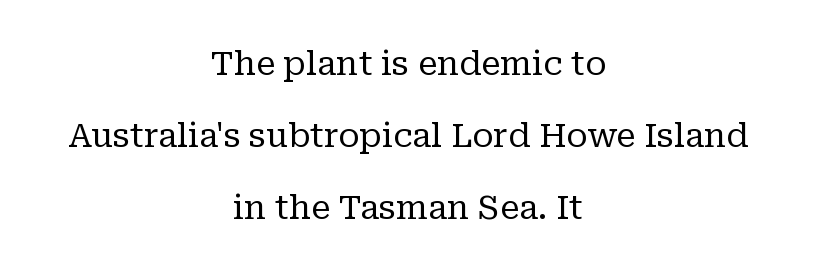
Q: Is the text bold? A: No.
Q: Is the text italic (slanted)? A: No, it is upright.
Q: Is the typeface a serif or a sans-serif typeface? A: Serif.
Q: Is the text underlined? A: No.
Q: How is the paragraph aligned? A: Centered.
Q: Is the spacing between letters normal or unusually wide? A: Normal.
Q: Is the spacing between lines tight, normal or loose? A: Loose.
Q: Width (condensed, normal, or wide)? A: Normal.
Q: Stroke contrast? A: Low.
Q: x-height? A: Medium.
Q: Monospaced? A: No.
